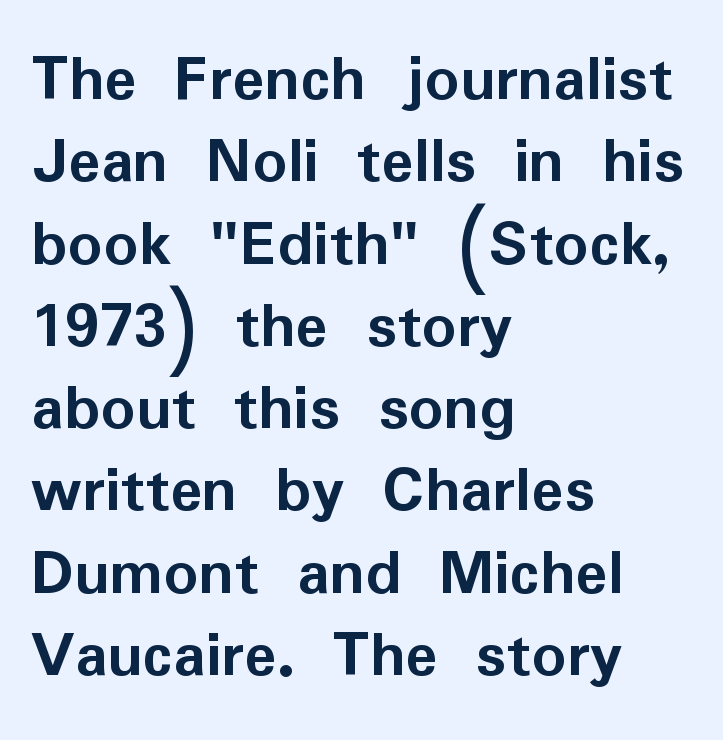
{"serif": "no", "italic": "no", "bold": "yes", "weight": "semibold", "width": "normal", "stroke_contrast": "low", "x_height": "medium", "monospaced": "no", "underline": "no", "align": "left", "line_spacing_ratio": 1.21, "letter_spacing": "normal", "letter_spacing_em": 0.0, "glyph_px": 68}
